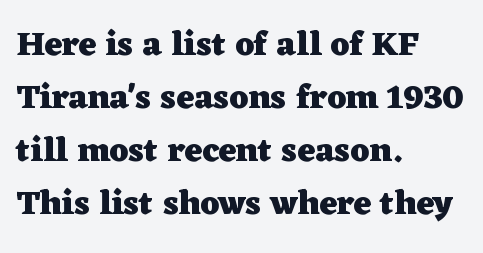
Does the leading feel generous? No, just average. The lines are quadded left. A dark, heavy texture on the line: the type is bold. Looks like regular typesetting: each glyph gets only the width it needs. Tracking value appears to be zero — textbook default spacing.
